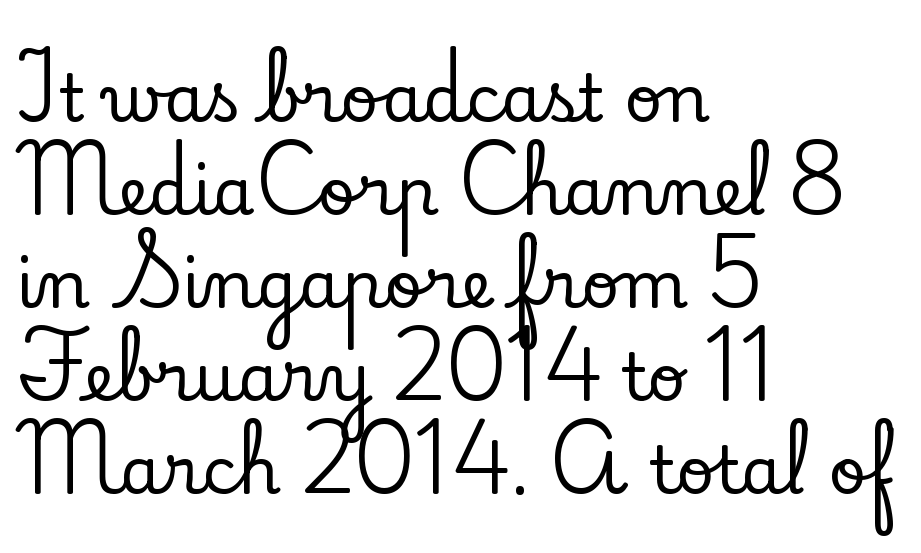
The image shows 66 px serif type, upright; set left-aligned, normal line spacing (1.41x), normal letter spacing, not underlined; low stroke contrast and a small x-height.
